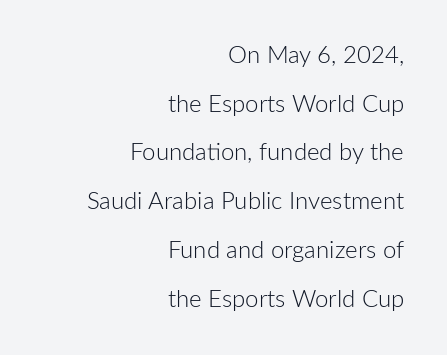
Q: Is the text bold? A: No.
Q: Is the text italic (slanted)? A: No, it is upright.
Q: Is the text underlined? A: No.
Q: How is the paragraph aligned? A: Right-aligned.
Q: Is the spacing between letters normal or unusually wide? A: Normal.
Q: Is the spacing between lines tight, normal or loose? A: Loose.
